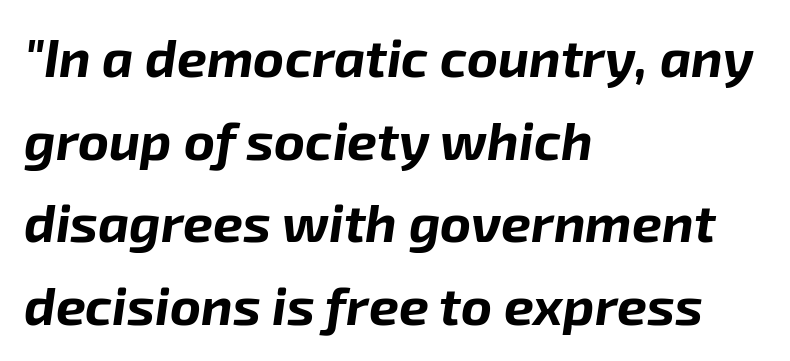
The image shows 53 px bold type, italic (leaning right); set left-aligned, normal line spacing (1.56x), normal letter spacing, not underlined; low stroke contrast and a medium x-height.
